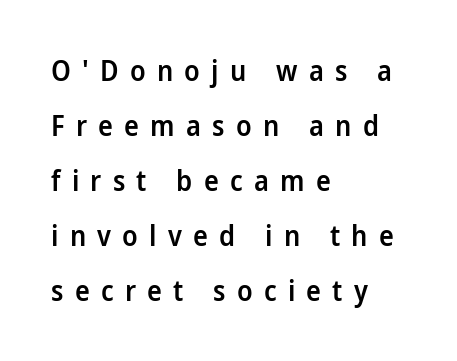
Q: Is the text bold? A: Semi-bold.
Q: Is the text italic (slanted)? A: No, it is upright.
Q: Is the typeface a serif or a sans-serif typeface? A: Sans-serif.
Q: Is the text underlined? A: No.
Q: How is the paragraph aligned? A: Left-aligned.
Q: Is the spacing between letters normal or unusually wide? A: Unusually wide.
Q: Is the spacing between lines tight, normal or loose? A: Loose.
Q: Width (condensed, normal, or wide)? A: Normal.
Q: Stroke contrast? A: Low.
Q: x-height? A: Medium.
Q: Monospaced? A: No.
